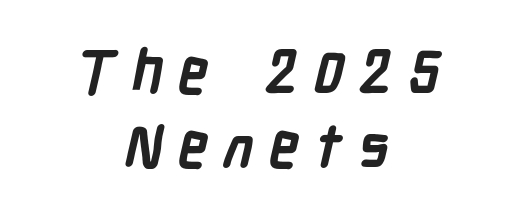
{"serif": "no", "bold": "yes", "weight": "semibold", "width": "condensed", "stroke_contrast": "low", "x_height": "medium", "monospaced": "no", "underline": "no", "align": "center", "line_spacing_ratio": 1.24, "letter_spacing": "wide", "letter_spacing_em": 0.25, "glyph_px": 60}
